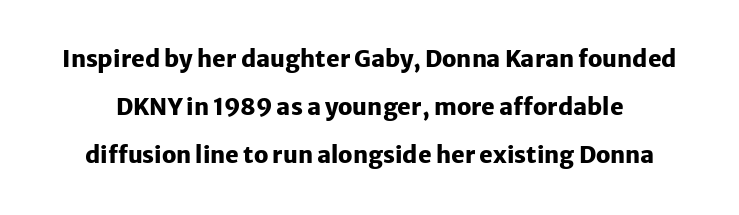
You'd pick this weight for a headline — it's a proper bold. The type is set solid horizontally, with unmodified tracking. Letters rest on an invisible, unmarked baseline. It's the straight-up-and-down kind of type. A typesetter would call this leading open, well beyond the default.
